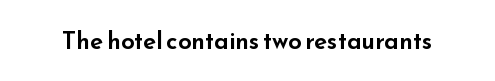
Q: Is the text italic (slanted)? A: No, it is upright.
Q: Is the text underlined? A: No.
Q: Is the spacing between letters normal or unusually wide? A: Normal.
